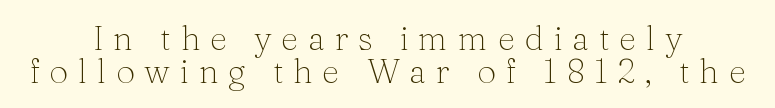
The image shows 34 px light serif type, upright; set centered, tight line spacing (0.96x), unusually wide letter spacing (+0.28 em), not underlined; medium stroke contrast and a medium x-height.
